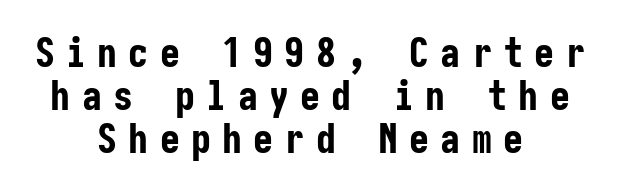
Q: Is the text bold? A: Yes.
Q: Is the text italic (slanted)? A: No, it is upright.
Q: Is the typeface a serif or a sans-serif typeface? A: Sans-serif.
Q: Is the text underlined? A: No.
Q: How is the paragraph aligned? A: Centered.
Q: Is the spacing between letters normal or unusually wide? A: Unusually wide.
Q: Is the spacing between lines tight, normal or loose? A: Tight.
Q: Width (condensed, normal, or wide)? A: Condensed.
Q: Stroke contrast? A: Low.
Q: x-height? A: Medium.
